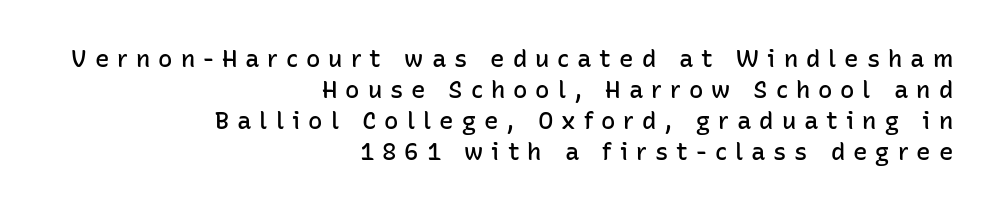
Q: Is the text bold? A: Semi-bold.
Q: Is the text italic (slanted)? A: No, it is upright.
Q: Is the text underlined? A: No.
Q: How is the paragraph aligned? A: Right-aligned.
Q: Is the spacing between letters normal or unusually wide? A: Unusually wide.
Q: Is the spacing between lines tight, normal or loose? A: Normal.
